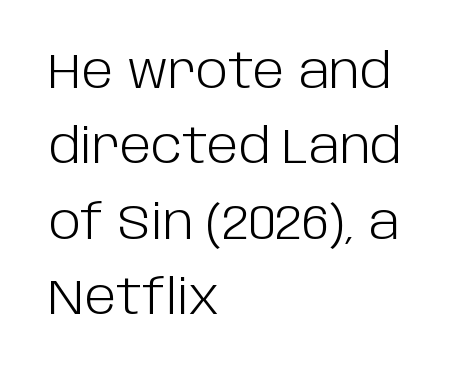
Q: Is the text bold? A: No.
Q: Is the text italic (slanted)? A: No, it is upright.
Q: Is the typeface a serif or a sans-serif typeface? A: Sans-serif.
Q: Is the text underlined? A: No.
Q: How is the paragraph aligned? A: Left-aligned.
Q: Is the spacing between letters normal or unusually wide? A: Normal.
Q: Is the spacing between lines tight, normal or loose? A: Normal.
Q: Width (condensed, normal, or wide)? A: Normal.
Q: Stroke contrast? A: Low.
Q: x-height? A: Large.
Q: Monospaced? A: No.
